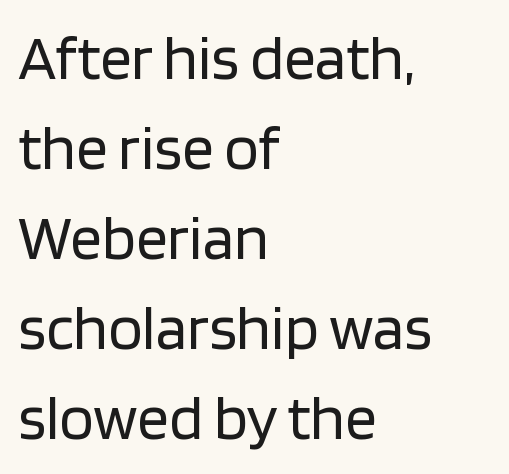
Q: Is the text bold? A: No.
Q: Is the text italic (slanted)? A: No, it is upright.
Q: Is the typeface a serif or a sans-serif typeface? A: Sans-serif.
Q: Is the text underlined? A: No.
Q: How is the paragraph aligned? A: Left-aligned.
Q: Is the spacing between letters normal or unusually wide? A: Normal.
Q: Is the spacing between lines tight, normal or loose? A: Normal.
Q: Width (condensed, normal, or wide)? A: Normal.
Q: Stroke contrast? A: Low.
Q: x-height? A: Large.
Q: Monospaced? A: No.
